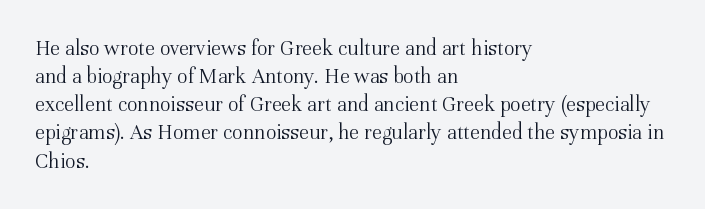
The image shows 22 px text type, upright; set left-aligned, normal line spacing (1.28x), normal letter spacing, not underlined.
